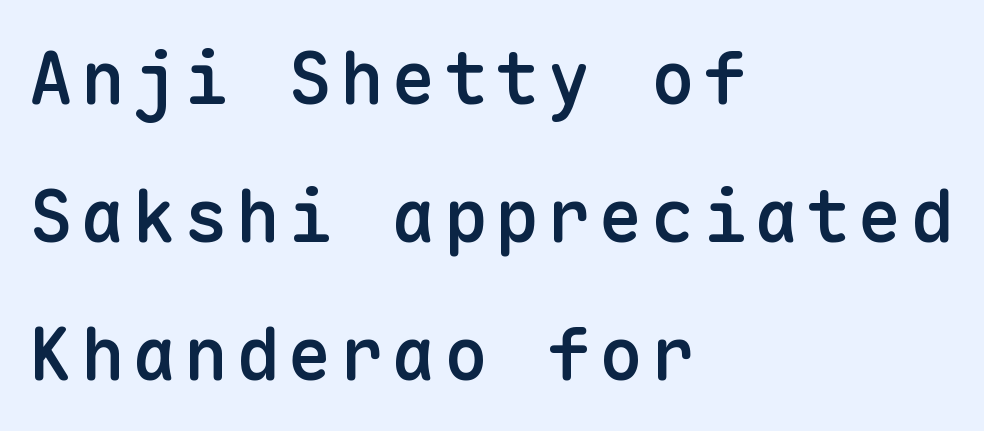
Q: Is the text bold? A: Semi-bold.
Q: Is the text italic (slanted)? A: No, it is upright.
Q: Is the typeface a serif or a sans-serif typeface? A: Sans-serif.
Q: Is the text underlined? A: No.
Q: How is the paragraph aligned? A: Left-aligned.
Q: Width (condensed, normal, or wide)? A: Normal.
Q: Stroke contrast? A: Low.
Q: x-height? A: Medium.
Q: Monospaced? A: Yes.
